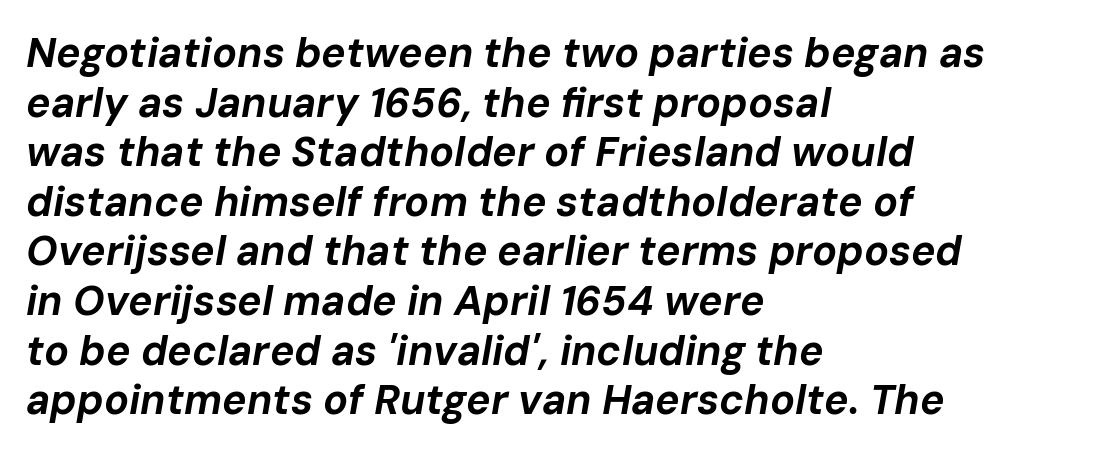
Q: Is the text bold? A: Yes.
Q: Is the text italic (slanted)? A: Yes, it leans right by about 10 degrees.
Q: Is the text underlined? A: No.
Q: How is the paragraph aligned? A: Left-aligned.
Q: Is the spacing between letters normal or unusually wide? A: Normal.
Q: Width (condensed, normal, or wide)? A: Normal.
Q: Stroke contrast? A: Low.
Q: x-height? A: Medium.
Q: Monospaced? A: No.
